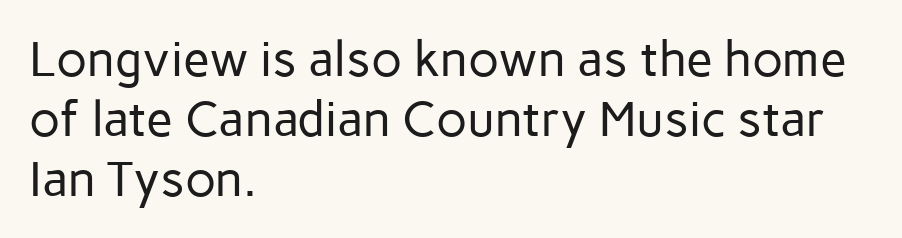
No chunkiness to these letters — they're not bold. Has an underline been added? It has not. Italic? Not at all — the glyphs are vertical. Honestly, the letter spacing is just normal — you wouldn't notice it. This rendering uses left alignment, leaving the right contour irregular. Check where the strokes stop: nothing finishes them off — pure sans.
